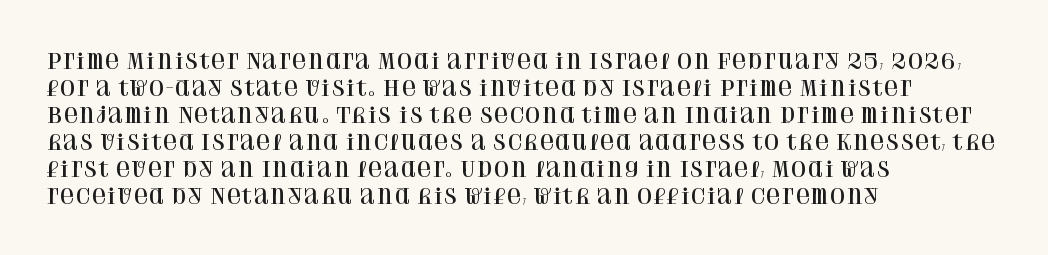
Q: Is the text italic (slanted)? A: No, it is upright.
Q: Is the text underlined? A: No.
Q: How is the paragraph aligned? A: Left-aligned.
Q: Is the spacing between letters normal or unusually wide? A: Normal.
Q: Is the spacing between lines tight, normal or loose? A: Normal.
